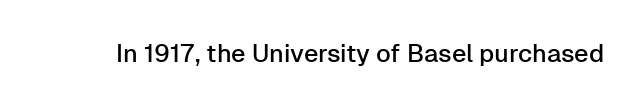
{"italic": "no", "underline": "no", "letter_spacing": "normal", "letter_spacing_em": 0.0, "glyph_px": 25}
